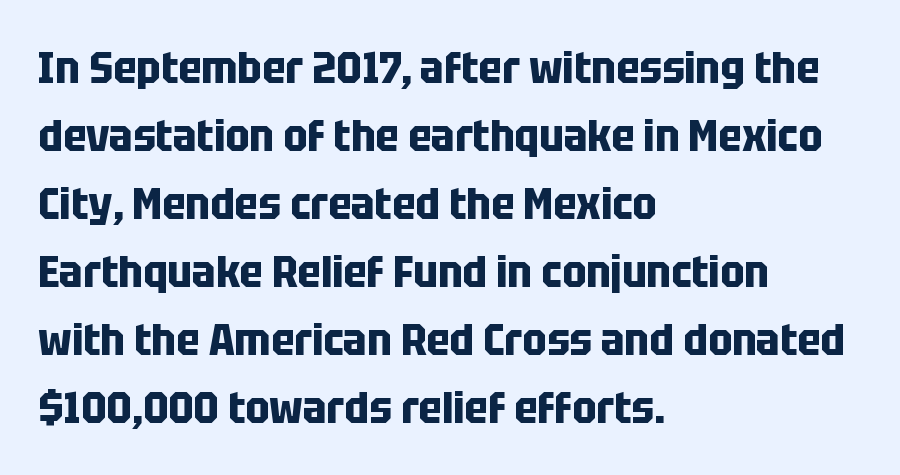
Q: Is the text bold? A: Yes.
Q: Is the text italic (slanted)? A: No, it is upright.
Q: Is the typeface a serif or a sans-serif typeface? A: Sans-serif.
Q: Is the text underlined? A: No.
Q: How is the paragraph aligned? A: Left-aligned.
Q: Is the spacing between letters normal or unusually wide? A: Normal.
Q: Is the spacing between lines tight, normal or loose? A: Normal.
Q: Width (condensed, normal, or wide)? A: Condensed.
Q: Stroke contrast? A: Low.
Q: x-height? A: Large.
Q: Monospaced? A: No.
